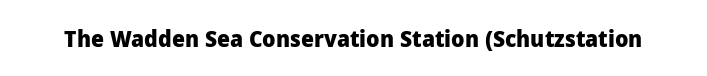
Notice how thick the strokes are: this is what a full bold looks like. In terms of letterspacing, this is plain default setting. The specimen omits any rule beneath the text block's lines. The lettering stays uniformly vertical, giving the passage a roman look.
